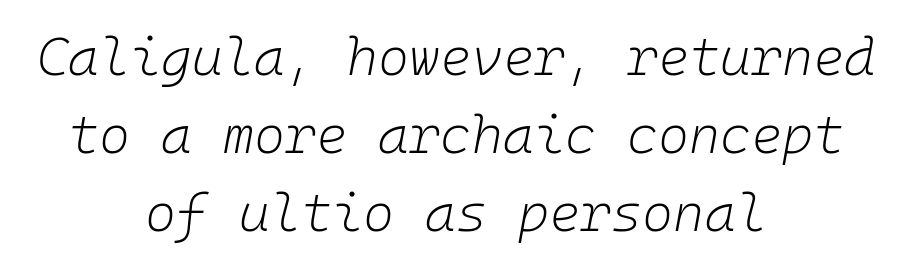
Here the designer chose a console-style face with uniform glyph widths. Notice how descenders clear the ascenders below comfortably — that's standard leading. Look at the tracking — it's just the regular setting, nothing added. Unbolded letterforms with no extra heft.
